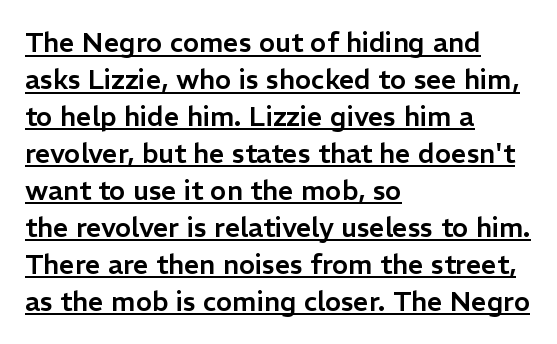
The image shows 27 px text type, upright; set left-aligned, normal line spacing (1.37x), normal letter spacing, underlined.
